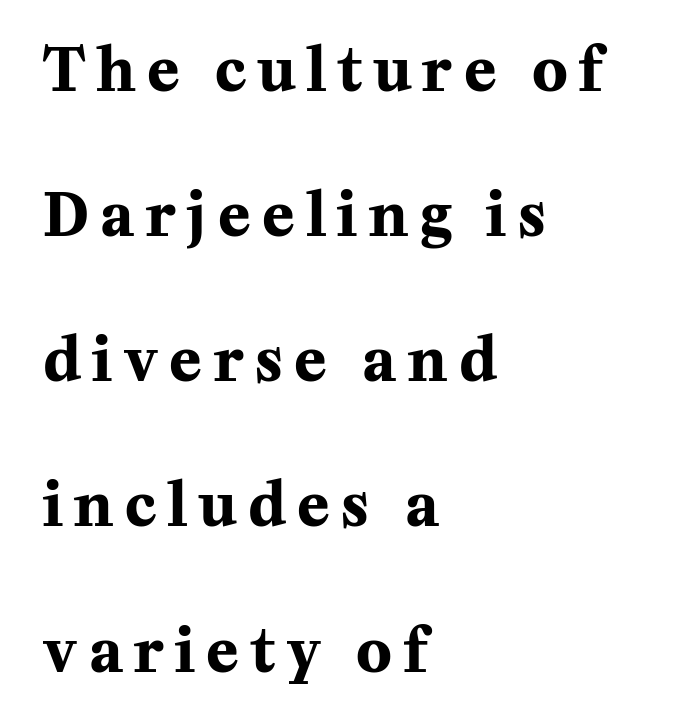
{"serif": "yes", "italic": "no", "bold": "yes", "weight": "bold", "width": "normal", "stroke_contrast": "medium", "x_height": "medium", "monospaced": "no", "underline": "no", "align": "left", "line_spacing": "loose", "line_spacing_ratio": 2.46, "letter_spacing": "wide", "letter_spacing_em": 0.2, "glyph_px": 59}
